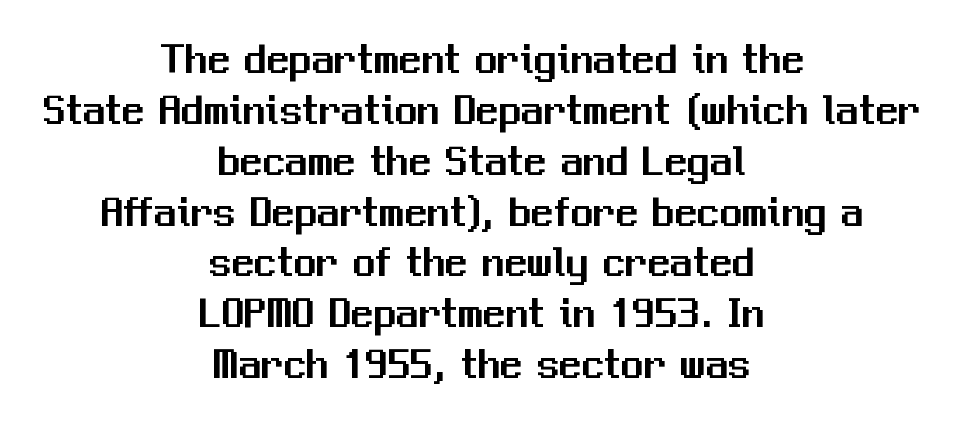
The designer went with a sans here, leaving each stem footless. Think of a printed novel: that variable character pitch is what you see here. Horizontally, the lines are justified to the midpoint only. Has an underline been added? It has not. The passage shown stacks its lines with hardly any gap.
